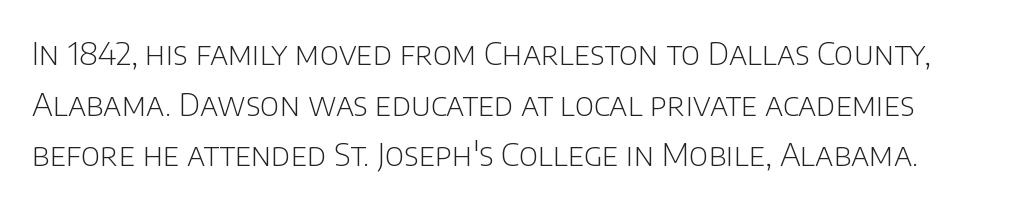
Q: Is the text bold? A: No.
Q: Is the text italic (slanted)? A: No, it is upright.
Q: Is the typeface a serif or a sans-serif typeface? A: Sans-serif.
Q: Is the text underlined? A: No.
Q: Is the spacing between letters normal or unusually wide? A: Normal.
Q: Is the spacing between lines tight, normal or loose? A: Normal.
Q: Width (condensed, normal, or wide)? A: Normal.
Q: Stroke contrast? A: Low.
Q: x-height? A: Large.
Q: Monospaced? A: No.
